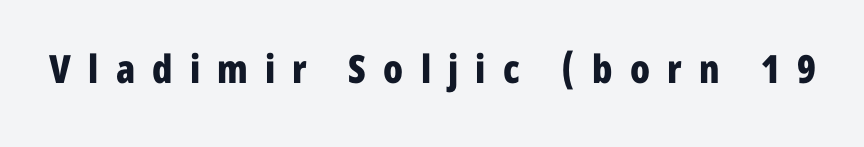
The image shows 39 px bold, condensed sans-serif type, upright; set unusually wide letter spacing (+0.44 em), not underlined; low stroke contrast and a medium x-height.
